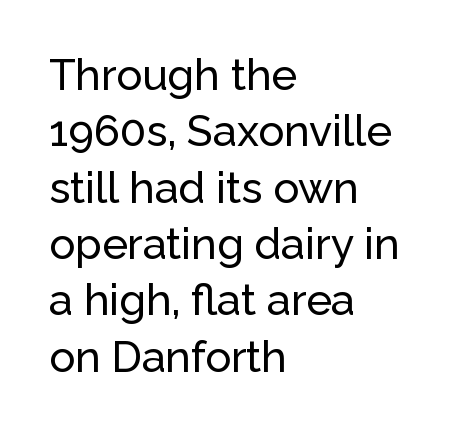
The image shows 43 px sans-serif type, upright; set left-aligned, normal line spacing (1.31x), normal letter spacing, not underlined; low stroke contrast and a medium x-height.
